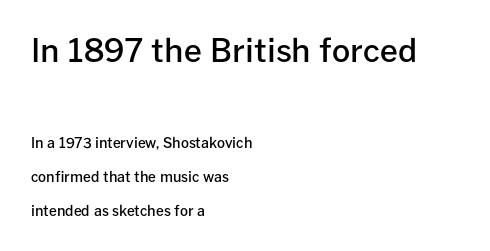
{"serif": "no", "italic": "no", "bold": "semi", "weight": "semibold", "width": "normal", "stroke_contrast": "low", "x_height": "medium", "monospaced": "no", "underline": "no", "align": "left", "line_spacing": "loose", "line_spacing_ratio": 2.42, "letter_spacing": "normal", "letter_spacing_em": 0.0, "larger_block": "first", "size_ratio": 2.29, "glyph_px": 32}
